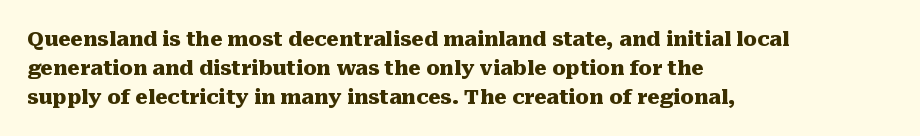
The image shows 20 px bold type, upright; set left-aligned, normal line spacing (1.44x), normal letter spacing, not underlined.
